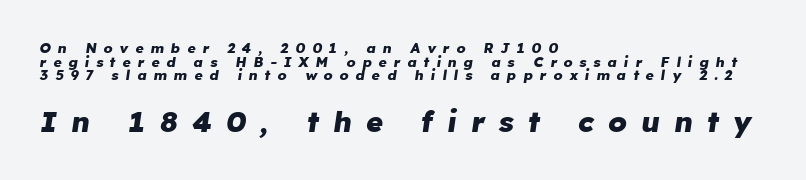
Q: Is the text bold? A: Yes.
Q: Is the text italic (slanted)? A: Yes, it leans right by about 8 degrees.
Q: Is the text underlined? A: No.
Q: How is the paragraph aligned? A: Left-aligned.
Q: Is the spacing between letters normal or unusually wide? A: Unusually wide.
Q: Is the spacing between lines tight, normal or loose? A: Tight.
Q: Which block of text is set in a larger size, the first (top) or the second (bottom)? A: The second (bottom) one.
Q: Width (condensed, normal, or wide)? A: Normal.
Q: Stroke contrast? A: Low.
Q: x-height? A: Medium.
Q: Monospaced? A: No.
